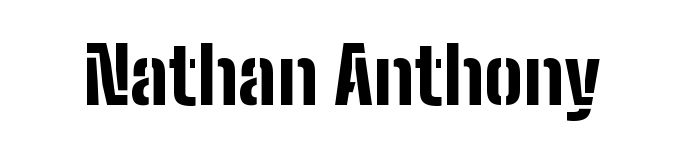
The image shows 77 px bold, condensed sans-serif type, upright; set normal letter spacing, not underlined; low stroke contrast and a medium x-height.
